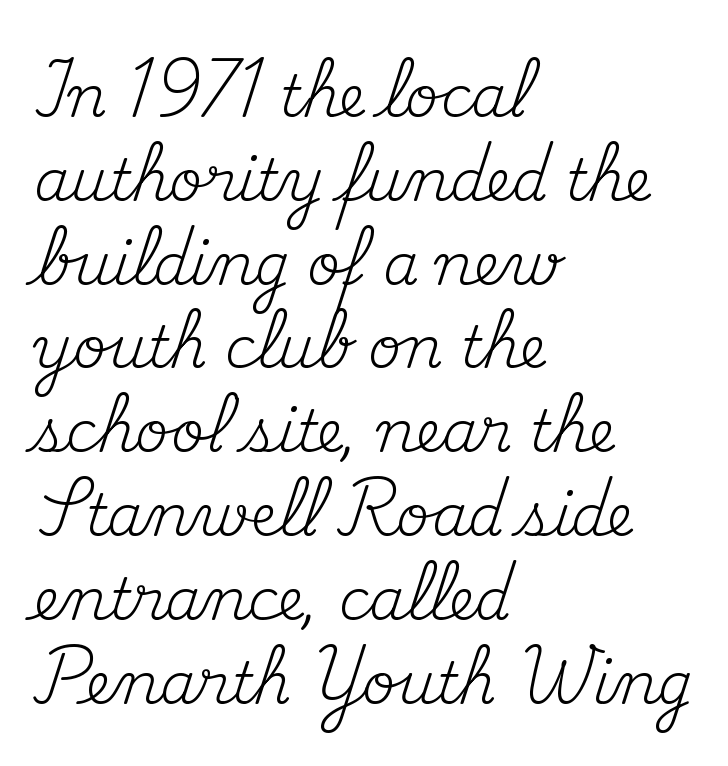
The image shows 57 px regular-weight serif type; set left-aligned, normal line spacing (1.47x), normal letter spacing, not underlined; medium stroke contrast and a small x-height.
